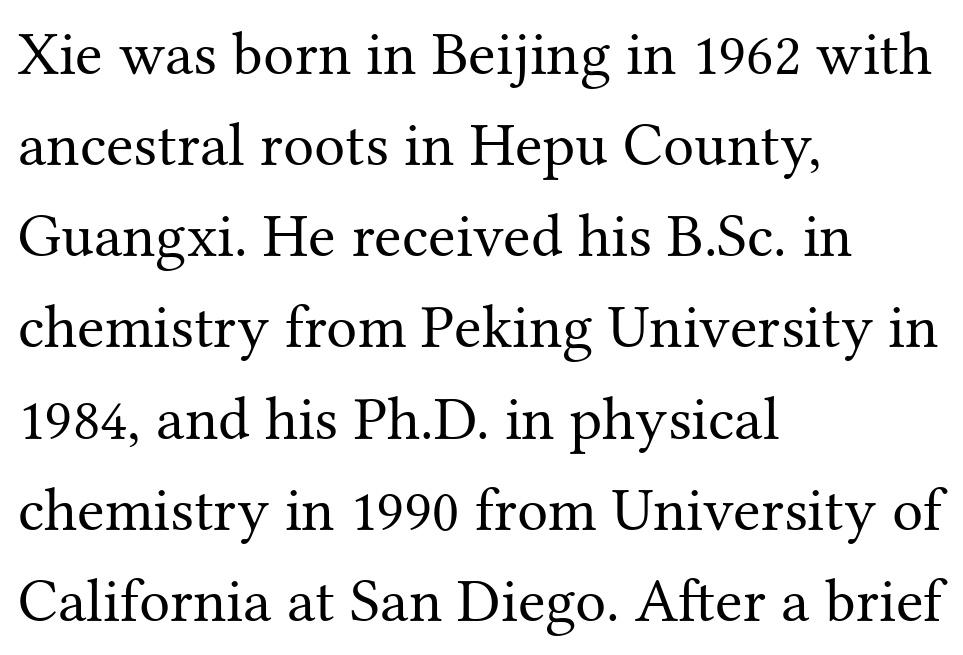
{"serif": "yes", "italic": "no", "bold": "no", "weight": "regular", "width": "normal", "stroke_contrast": "medium", "x_height": "medium", "monospaced": "no", "underline": "no", "align": "left", "line_spacing": "normal", "line_spacing_ratio": 1.47, "letter_spacing": "normal", "letter_spacing_em": 0.0, "glyph_px": 62}
